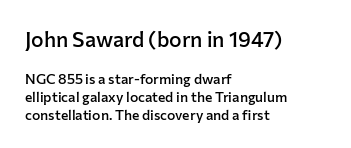
{"italic": "no", "bold": "semi", "underline": "no", "align": "left", "line_spacing": "normal", "line_spacing_ratio": 1.28, "letter_spacing": "normal", "letter_spacing_em": 0.0, "larger_block": "first", "size_ratio": 1.5, "glyph_px": 21}
